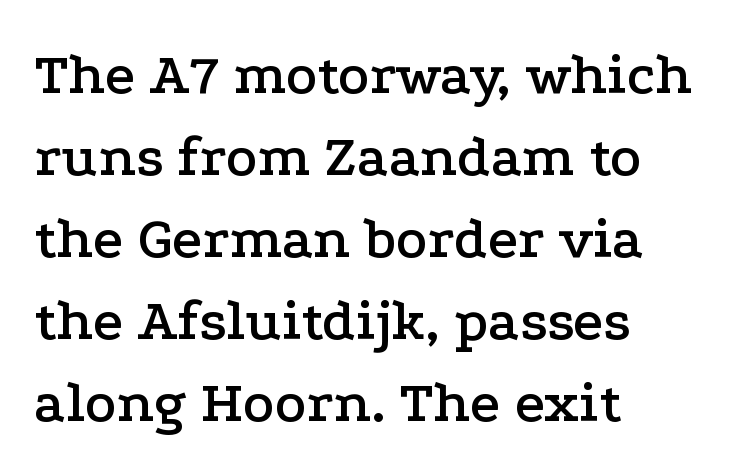
The image shows 59 px wide serif type, upright; set left-aligned, normal line spacing (1.39x), normal letter spacing, not underlined; low stroke contrast and a medium x-height.
